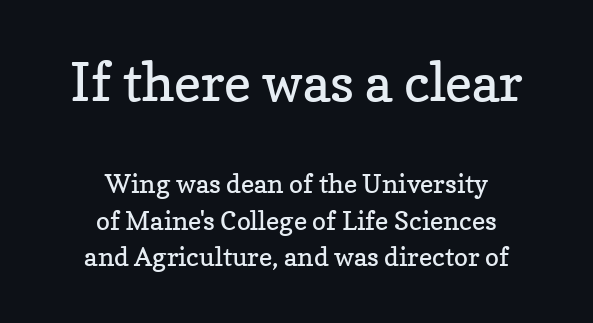
Q: Is the text bold? A: No.
Q: Is the text italic (slanted)? A: No, it is upright.
Q: Is the typeface a serif or a sans-serif typeface? A: Serif.
Q: Is the text underlined? A: No.
Q: How is the paragraph aligned? A: Centered.
Q: Is the spacing between letters normal or unusually wide? A: Normal.
Q: Is the spacing between lines tight, normal or loose? A: Normal.
Q: Which block of text is set in a larger size, the first (top) or the second (bottom)? A: The first (top) one.
Q: Width (condensed, normal, or wide)? A: Normal.
Q: Stroke contrast? A: Low.
Q: x-height? A: Medium.
Q: Monospaced? A: No.
